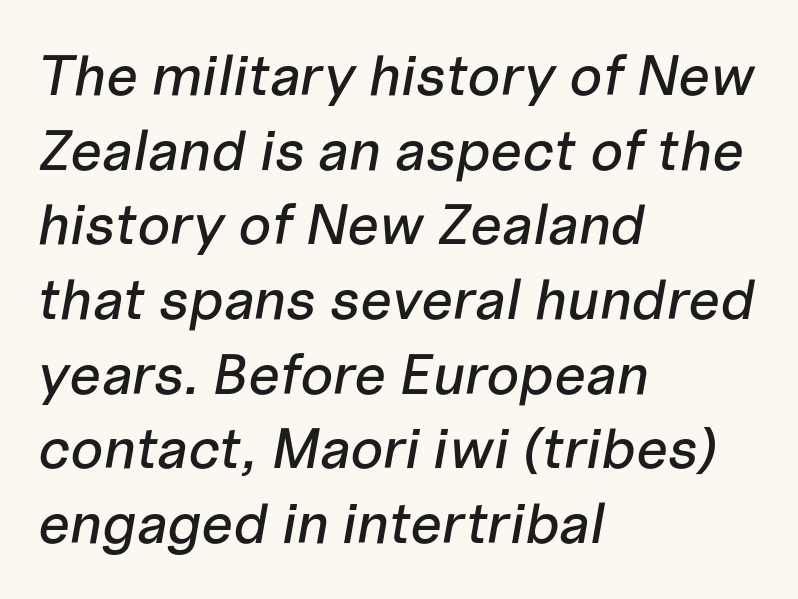
{"italic": "yes", "lean": "right", "slant_degrees": 10, "width": "normal", "stroke_contrast": "low", "x_height": "medium", "monospaced": "no", "underline": "no", "align": "left", "line_spacing": "normal", "line_spacing_ratio": 1.31, "letter_spacing": "normal", "letter_spacing_em": 0.0, "glyph_px": 57}
